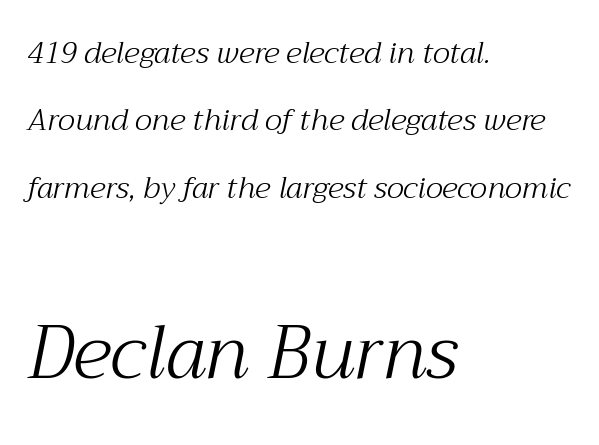
{"serif": "yes", "italic": "yes", "lean": "right", "slant_degrees": 12, "bold": "no", "weight": "light", "width": "normal", "stroke_contrast": "medium", "x_height": "medium", "monospaced": "no", "underline": "no", "align": "left", "line_spacing": "loose", "line_spacing_ratio": 2.25, "letter_spacing": "normal", "letter_spacing_em": 0.0, "larger_block": "second", "size_ratio": 2.47, "glyph_px": 74}
